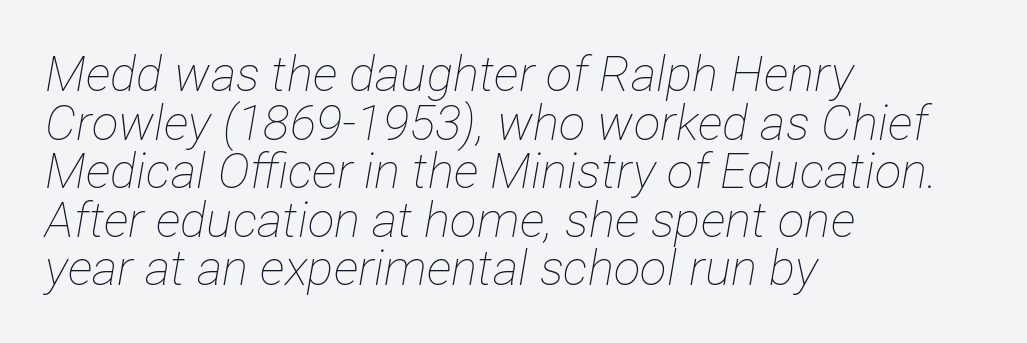
Think of a printed novel: that variable character pitch is what you see here. The gap between lines stays unmarked. Typeset ragged right — the left edge is the straight one. No letter is thick-stroked: the sample isn't bold. Short note: letters normally spaced. Does the leading feel generous? Not at all — it's pinched.
